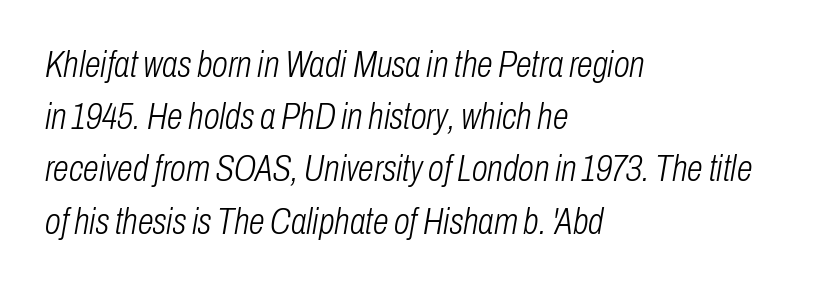
Q: Is the text bold? A: No.
Q: Is the text italic (slanted)? A: Yes, it leans right by about 10 degrees.
Q: Is the text underlined? A: No.
Q: How is the paragraph aligned? A: Left-aligned.
Q: Is the spacing between letters normal or unusually wide? A: Normal.
Q: Is the spacing between lines tight, normal or loose? A: Normal.
Q: Width (condensed, normal, or wide)? A: Condensed.
Q: Stroke contrast? A: Low.
Q: x-height? A: Medium.
Q: Monospaced? A: No.
